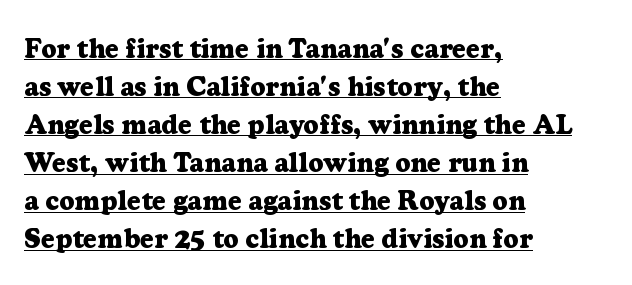
A typesetter would call this leading conventional body-copy spacing. Does a line run under the words? Yes, clearly. The font is running at its bold setting. In terms of posture, this sample is upright. This rendering leaves character spacing at its baseline value.
